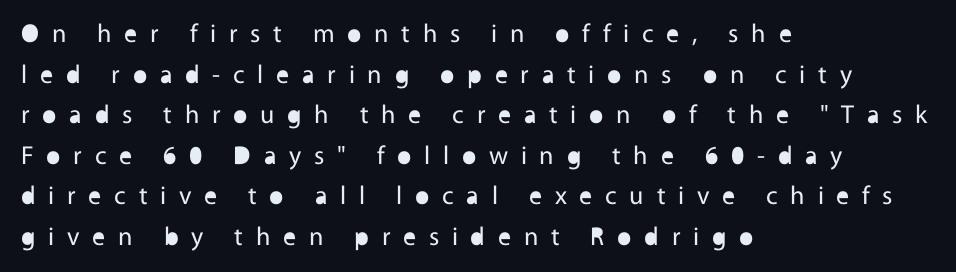
Q: Is the text bold? A: No.
Q: Is the text italic (slanted)? A: No, it is upright.
Q: Is the text underlined? A: No.
Q: How is the paragraph aligned? A: Left-aligned.
Q: Is the spacing between letters normal or unusually wide? A: Unusually wide.
Q: Is the spacing between lines tight, normal or loose? A: Normal.
